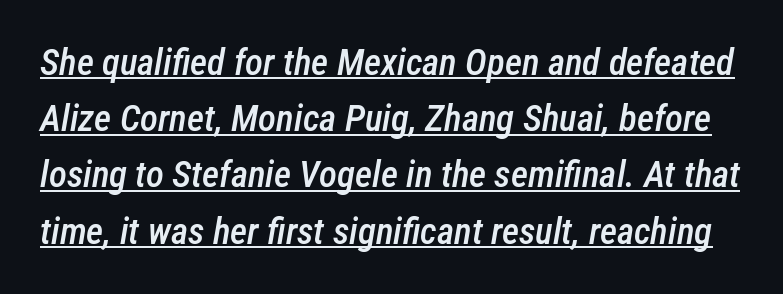
{"italic": "yes", "lean": "right", "slant_degrees": 12, "bold": "semi", "weight": "semibold", "width": "condensed", "stroke_contrast": "low", "x_height": "medium", "monospaced": "no", "underline": "yes", "line_spacing": "normal", "line_spacing_ratio": 1.52, "letter_spacing": "normal", "letter_spacing_em": 0.0, "glyph_px": 37}
